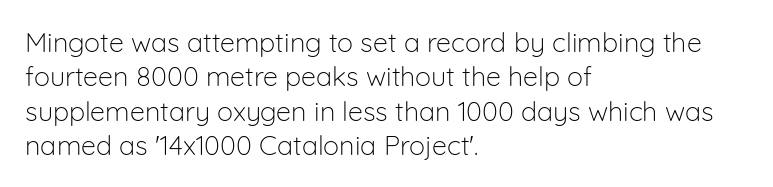
{"italic": "no", "bold": "no", "underline": "no", "align": "left", "line_spacing": "normal", "line_spacing_ratio": 1.27, "letter_spacing": "normal", "letter_spacing_em": 0.0, "glyph_px": 27}
